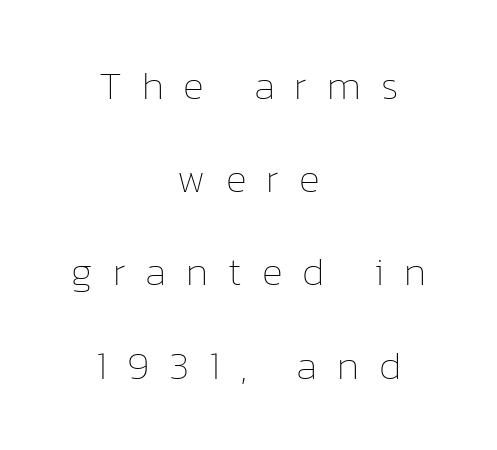
Q: Is the text bold? A: No.
Q: Is the text italic (slanted)? A: No, it is upright.
Q: Is the text underlined? A: No.
Q: How is the paragraph aligned? A: Centered.
Q: Is the spacing between letters normal or unusually wide? A: Unusually wide.
Q: Is the spacing between lines tight, normal or loose? A: Loose.
Q: Width (condensed, normal, or wide)? A: Normal.
Q: Stroke contrast? A: Low.
Q: x-height? A: Medium.
Q: Monospaced? A: No.
